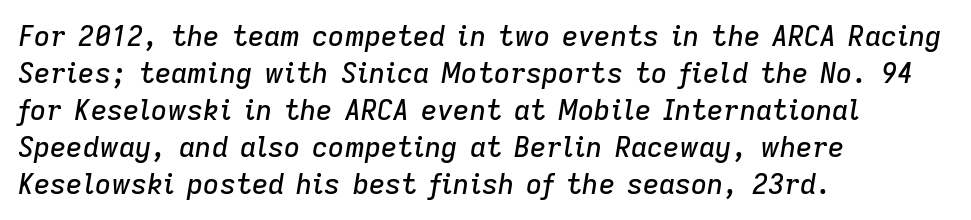
Interline gaps are of average width in this sample. Is the type slanted? Yes — the strokes lean at a clear angle. The zone under the glyphs is completely vacant. Left-aligned paragraph, ragged on the right. Is this a fixed-width face? No — the glyphs have proportional, varying widths.
